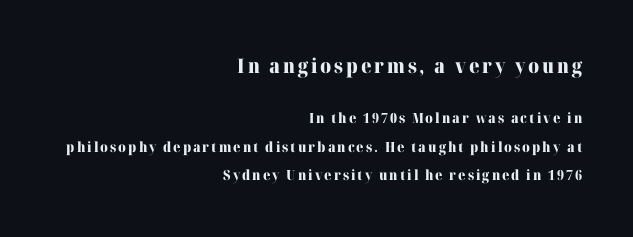
Q: Is the text bold? A: Yes.
Q: Is the text italic (slanted)? A: No, it is upright.
Q: Is the text underlined? A: No.
Q: How is the paragraph aligned? A: Right-aligned.
Q: Is the spacing between lines tight, normal or loose? A: Loose.
Q: Which block of text is set in a larger size, the first (top) or the second (bottom)? A: The first (top) one.
